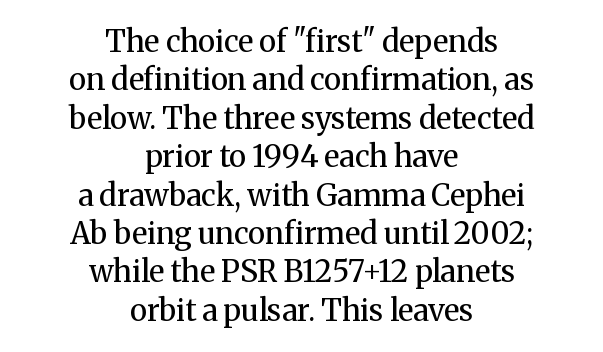
{"serif": "yes", "italic": "no", "bold": "no", "weight": "regular", "width": "normal", "stroke_contrast": "medium", "x_height": "medium", "monospaced": "no", "underline": "no", "align": "center", "line_spacing": "normal", "line_spacing_ratio": 1.28, "letter_spacing": "normal", "letter_spacing_em": 0.0, "glyph_px": 30}
